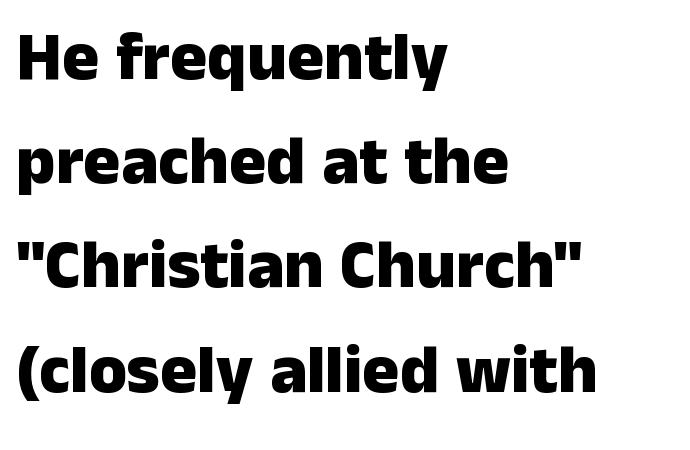
The image shows 69 px heavy sans-serif type, upright; set left-aligned, normal line spacing (1.51x), normal letter spacing, not underlined; low stroke contrast and a medium x-height.
